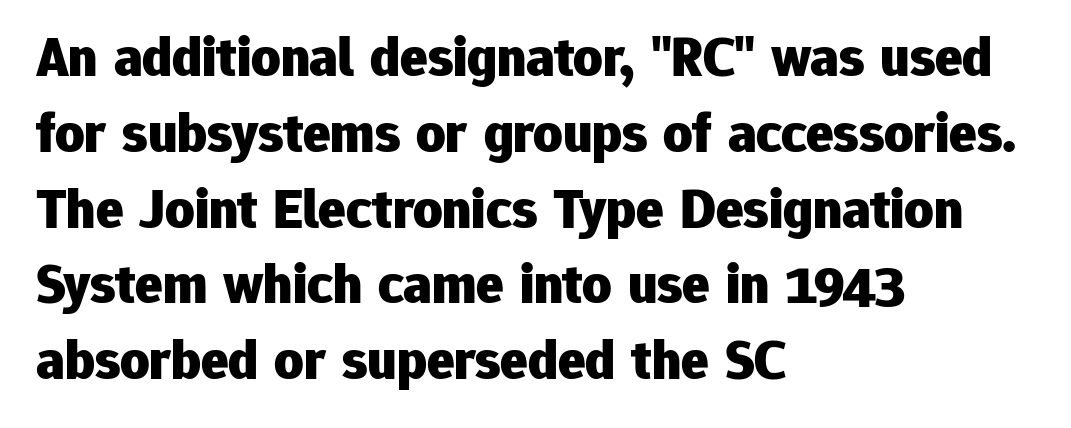
The image shows 57 px heavy sans-serif type, upright; set left-aligned, normal line spacing (1.33x), normal letter spacing, not underlined; low stroke contrast and a medium x-height.
